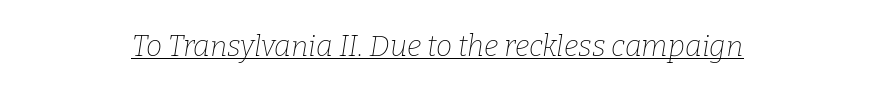
The image shows 29 px thin serif type, italic (leaning right); set centered, normal letter spacing, underlined; low stroke contrast and a medium x-height.
